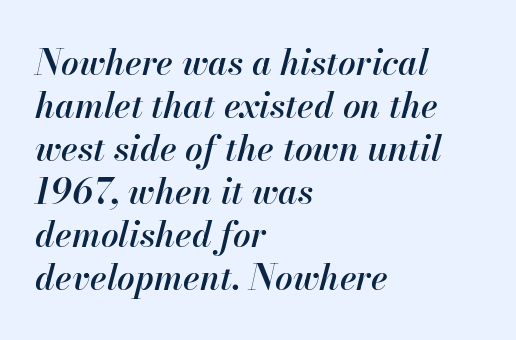
It's the slanting kind of type. This sample is left-justified, so line endings fall wherever the words run out. How heavy is the stroke? Medium-heavy — a semibold, shy of bold. Spacing verdict: proportional, widths tailored to each character. These lines keep a tight, regular rhythm from letter to letter.
